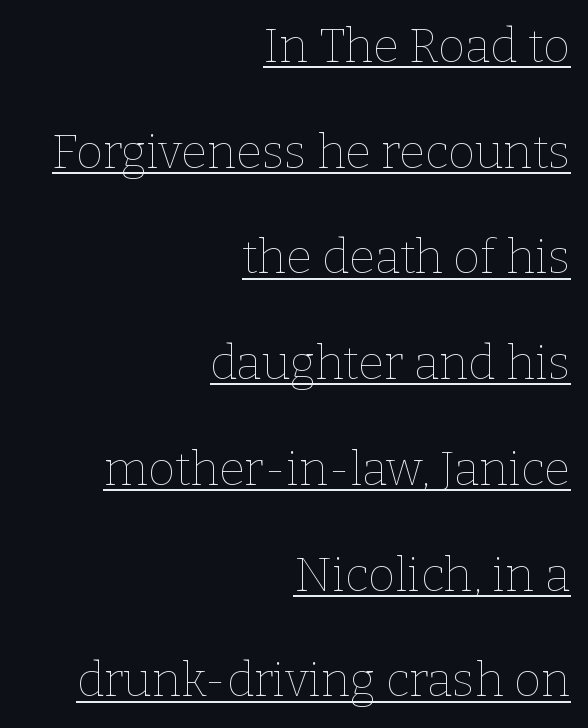
Each line of the rendering has a horizontal stroke beneath the glyphs. Character widths vary here, with narrow letters taking less room than wide ones. The characters are drawn with everyday or finer stroke widths. The font's upright variant was chosen for this text. A flush-right, rag-left setting is used for this passage. A great deal of white space separates one row of letters from the next.
